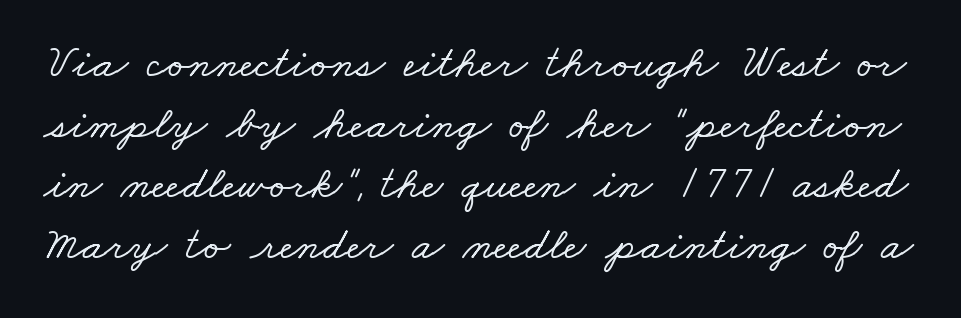
The rendering uses a moderate line-height, typical for paragraphs. This sample has the flowing, uneven cadence of proportional lettering. Classification — serif. This rendering features lettering with no underline. The tracking reads as untouched default to a designer's eye.
